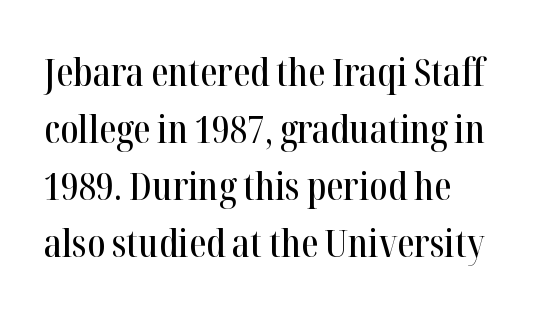
In terms of posture, this sample is upright. The typesetter chose a ragged-right arrangement here. Does the leading feel generous? No, just average. Any mark beneath the type? The region is blank.
